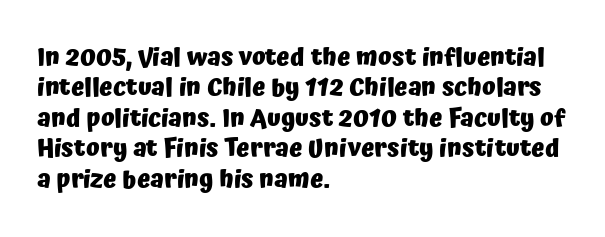
Each line starts at the same left margin while the right side varies. Words appear dense and cohesive because spacing is normal. What weight is shown? A full bold with thick strokes. Nope, not italic — everything's standing straight.
